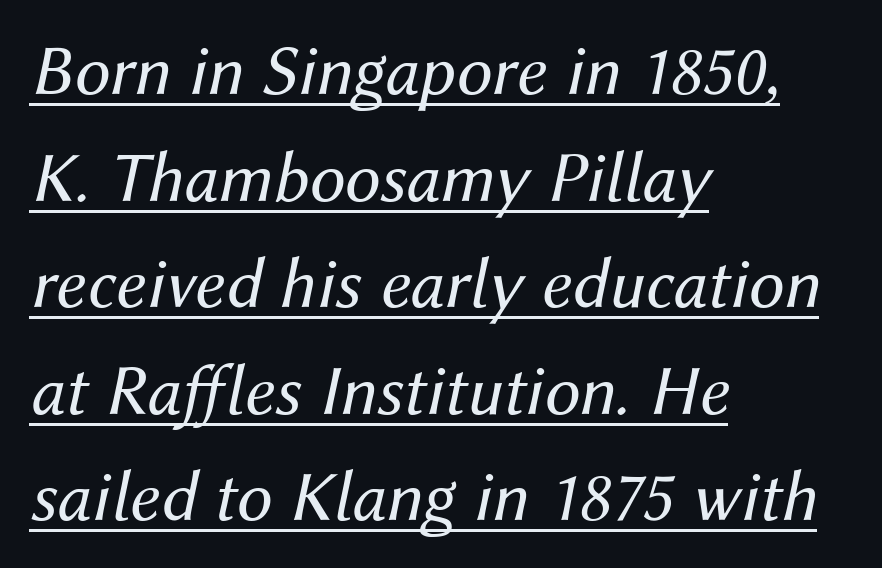
The image shows 72 px regular-weight type, italic (leaning right); set left-aligned, normal line spacing (1.48x), normal letter spacing, underlined; medium stroke contrast and a medium x-height.
